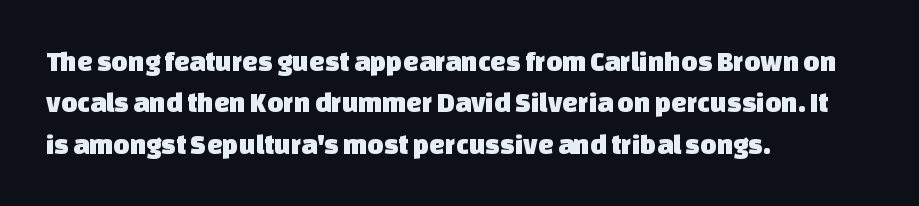
Does extra space separate the letters? No, they use regular spacing. The text block is weighted toward the left margin, trailing off unevenly rightward. The designer left line spacing at the default. Check under the words: just untouched page.
